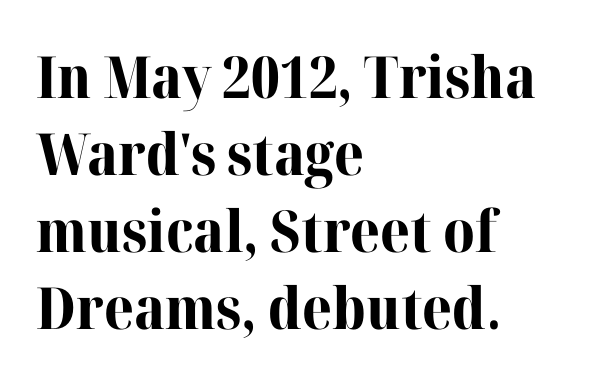
When letters stand straight like this, we call the style roman or upright. This rendering employs a face with finishing strokes, i.e., a serif. Compared with typical paragraphs, the rows here are spaced about the same. How are the letters spaced? Ordinarily, with no added tracking.
